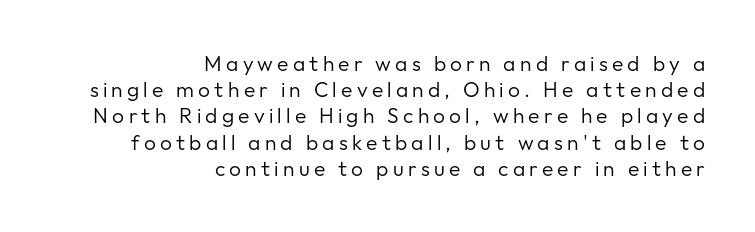
{"italic": "no", "bold": "no", "underline": "no", "align": "right", "line_spacing": "normal", "line_spacing_ratio": 1.25, "letter_spacing": "wide", "letter_spacing_em": 0.2, "glyph_px": 21}
